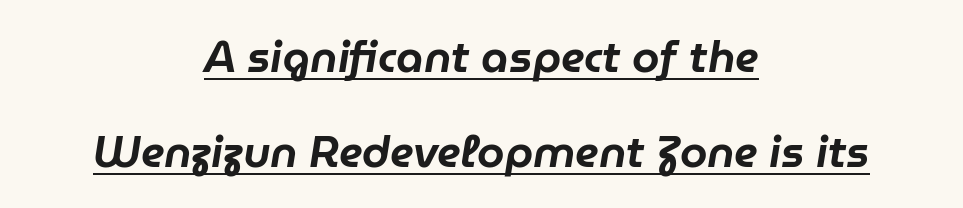
The image shows 44 px text type, italic (leaning right); set centered, loose line spacing (2.15x), normal letter spacing, underlined; low stroke contrast and a medium x-height.
